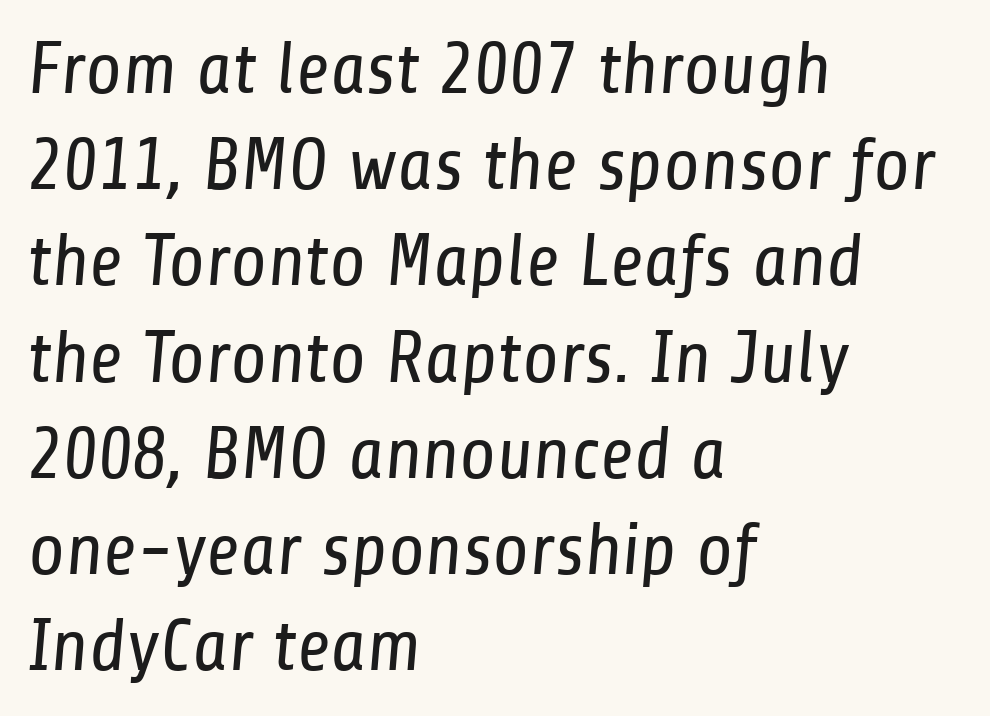
{"serif": "no", "bold": "no", "weight": "regular", "width": "condensed", "stroke_contrast": "low", "x_height": "medium", "monospaced": "no", "underline": "no", "align": "left", "line_spacing": "normal", "line_spacing_ratio": 1.3, "letter_spacing": "normal", "letter_spacing_em": 0.0, "glyph_px": 74}
